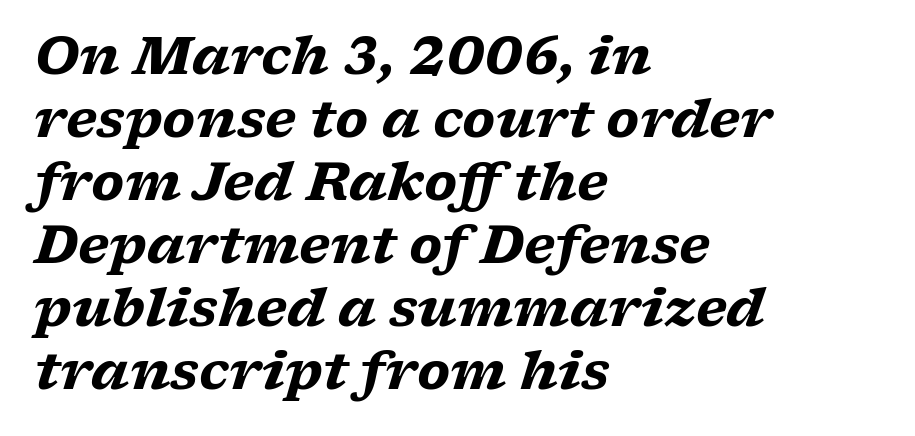
{"serif": "yes", "italic": "yes", "lean": "right", "slant_degrees": 17, "bold": "yes", "weight": "heavy", "width": "wide", "stroke_contrast": "low", "x_height": "medium", "monospaced": "no", "underline": "no", "align": "left", "line_spacing_ratio": 1.21, "letter_spacing": "normal", "letter_spacing_em": 0.0, "glyph_px": 52}
